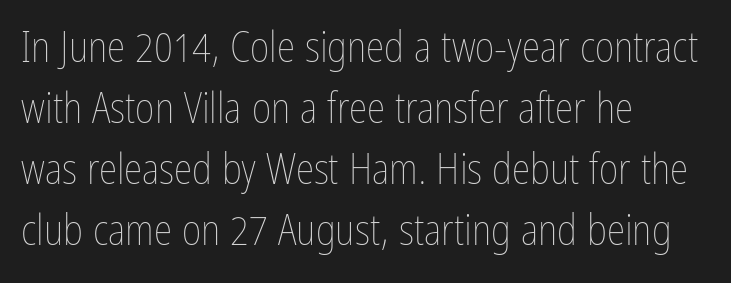
Q: Is the text bold? A: No.
Q: Is the text italic (slanted)? A: No, it is upright.
Q: Is the text underlined? A: No.
Q: How is the paragraph aligned? A: Left-aligned.
Q: Is the spacing between letters normal or unusually wide? A: Normal.
Q: Is the spacing between lines tight, normal or loose? A: Normal.
Q: Width (condensed, normal, or wide)? A: Condensed.
Q: Stroke contrast? A: Low.
Q: x-height? A: Medium.
Q: Monospaced? A: No.
